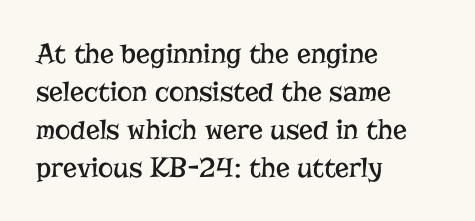
The passage shown has conventional tracking throughout. Regular leading. Looks like regular typesetting: each glyph gets only the width it needs. On a weight scale, this lands at 450 or below. Unlike italic type, these characters show no tilt at all.
